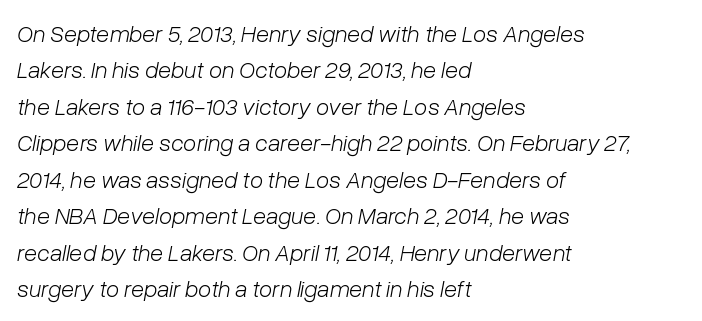
The image shows 24 px text type, italic (leaning right); set left-aligned, normal line spacing (1.52x), normal letter spacing, not underlined.
